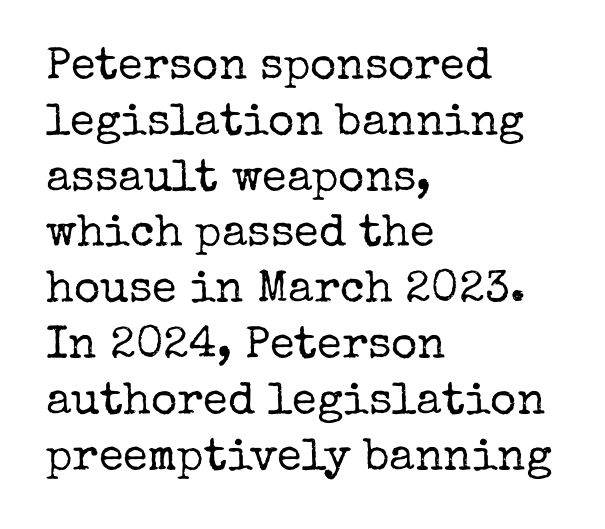
The face used here is proportionally spaced, like ordinary book or web type. This is serif lettering, the kind often seen in printed books. Unlike italic type, these characters show no tilt at all. Is the type heavy? It reads as light-to-regular instead. The specimen omits any rule beneath the text block's lines.
